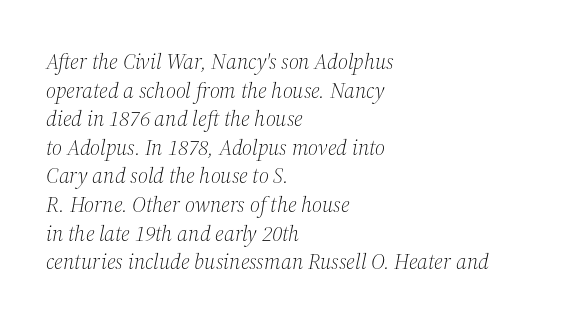
{"italic": "yes", "lean": "right", "slant_degrees": 12, "bold": "no", "underline": "no", "align": "left", "line_spacing": "normal", "line_spacing_ratio": 1.3, "letter_spacing": "normal", "letter_spacing_em": 0.0, "glyph_px": 22}
